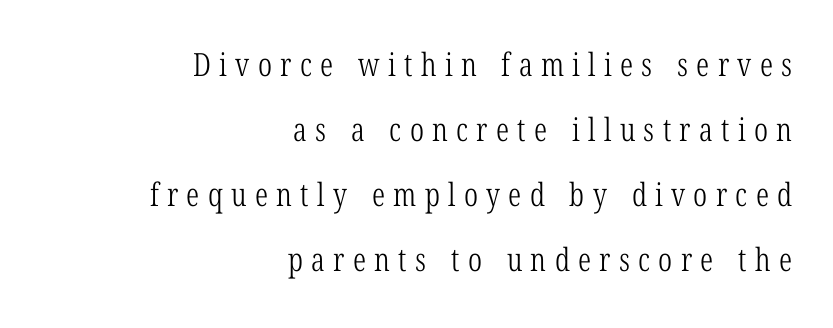
Q: Is the text bold? A: No.
Q: Is the typeface a serif or a sans-serif typeface? A: Serif.
Q: Is the text underlined? A: No.
Q: How is the paragraph aligned? A: Right-aligned.
Q: Is the spacing between letters normal or unusually wide? A: Unusually wide.
Q: Is the spacing between lines tight, normal or loose? A: Loose.
Q: Width (condensed, normal, or wide)? A: Condensed.
Q: Stroke contrast? A: Low.
Q: x-height? A: Medium.
Q: Monospaced? A: No.
